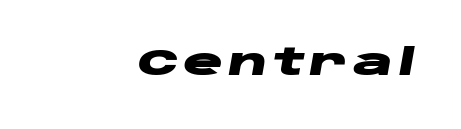
The image shows 37 px heavy, wide type, italic (leaning right); set right-aligned, not underlined; low stroke contrast and a large x-height.
